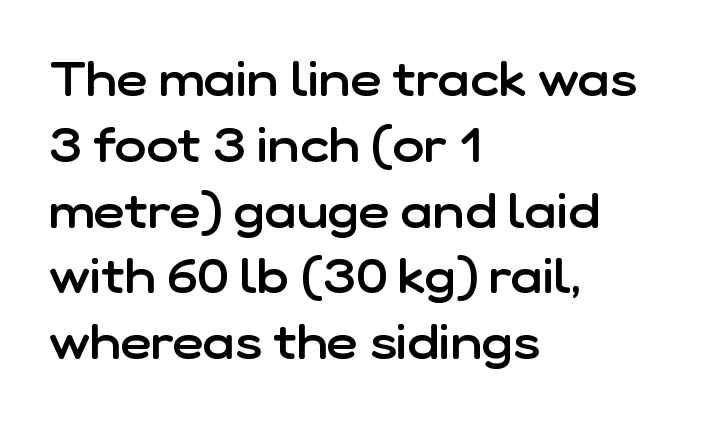
Q: Is the text bold? A: Semi-bold.
Q: Is the text italic (slanted)? A: No, it is upright.
Q: Is the typeface a serif or a sans-serif typeface? A: Sans-serif.
Q: Is the text underlined? A: No.
Q: How is the paragraph aligned? A: Left-aligned.
Q: Is the spacing between letters normal or unusually wide? A: Normal.
Q: Is the spacing between lines tight, normal or loose? A: Normal.
Q: Width (condensed, normal, or wide)? A: Normal.
Q: Stroke contrast? A: Low.
Q: x-height? A: Medium.
Q: Monospaced? A: No.
